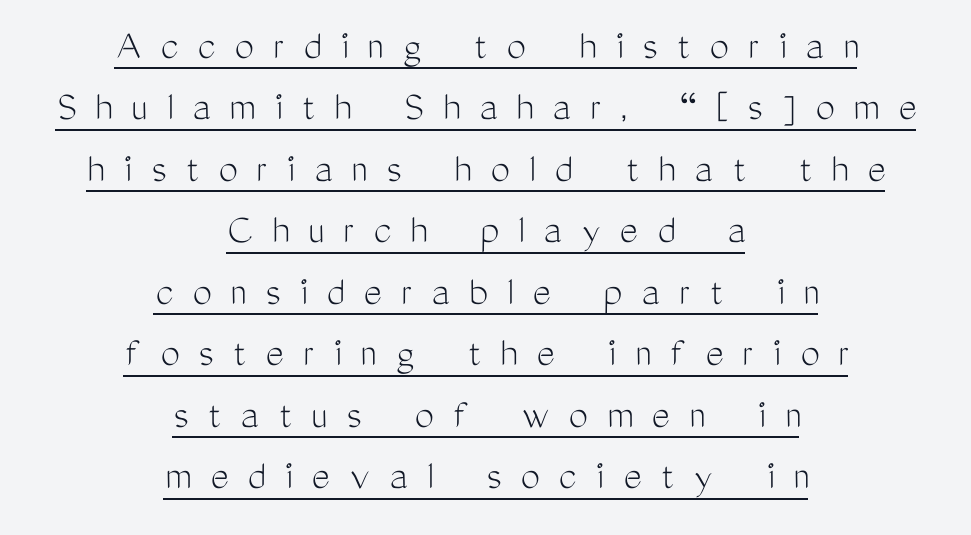
The image shows 43 px light, condensed sans-serif type, upright; set centered, normal line spacing (1.43x), unusually wide letter spacing (+0.45 em), underlined; medium stroke contrast and a medium x-height.
